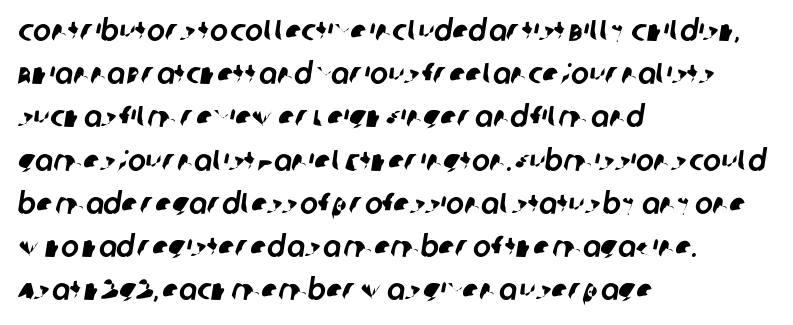
The rendering uses natural spacing where letterforms have individual widths. The vertical gap from one line to the next is medium. Nope, no serifs anywhere on these letters. Quick note: underline off. Nothing unusual about the tracking: characters are spaced as the font intends.
